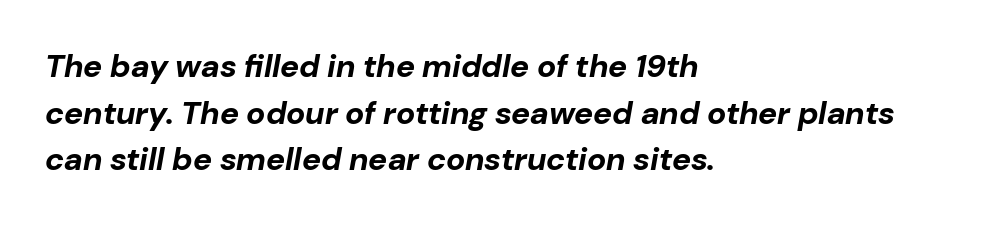
In terms of leading, this rendering sits right in the middle. This rendering uses left alignment, leaving the right contour irregular. Emphasis by weight is at full strength: bold. Plain, unruled lines of type. Tall strokes in this sample are angled rather than plumb. Each letter keeps its own natural width here, so spacing adapts to shape.
